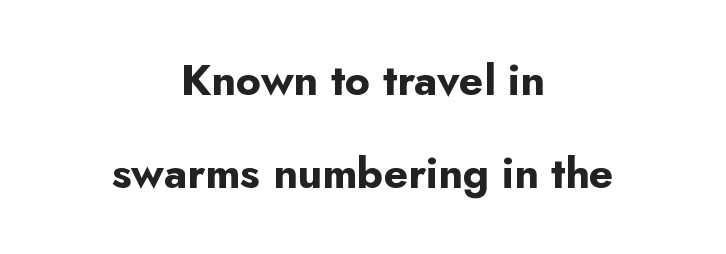
{"serif": "no", "italic": "no", "bold": "yes", "weight": "bold", "width": "normal", "stroke_contrast": "low", "x_height": "small", "monospaced": "no", "underline": "no", "align": "center", "line_spacing": "loose", "line_spacing_ratio": 2.17, "letter_spacing": "normal", "letter_spacing_em": 0.0, "glyph_px": 43}
